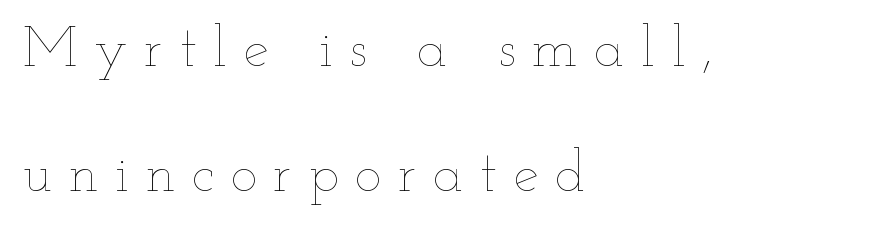
The image shows 57 px thin, wide type, upright; set left-aligned, loose line spacing (2.2x), unusually wide letter spacing (+0.29 em), not underlined; low stroke contrast and a small x-height.
